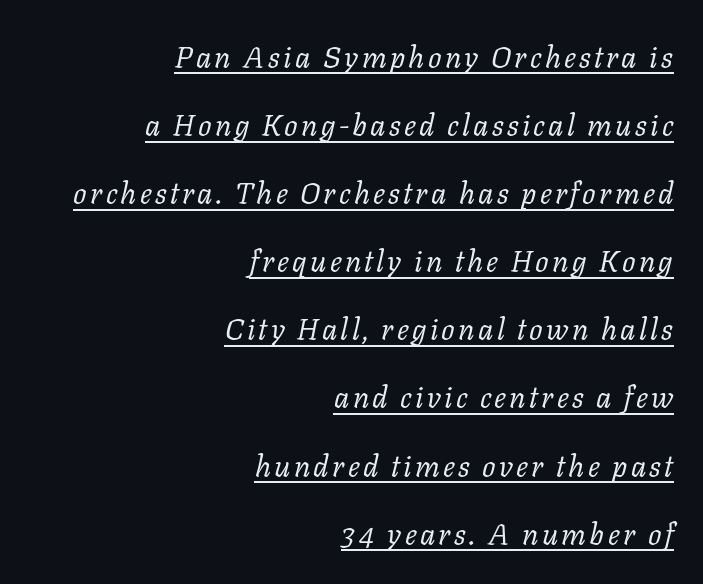
The image shows 30 px regular-weight serif type, italic (leaning right); set right-aligned, loose line spacing (2.27x), underlined; low stroke contrast and a medium x-height.
